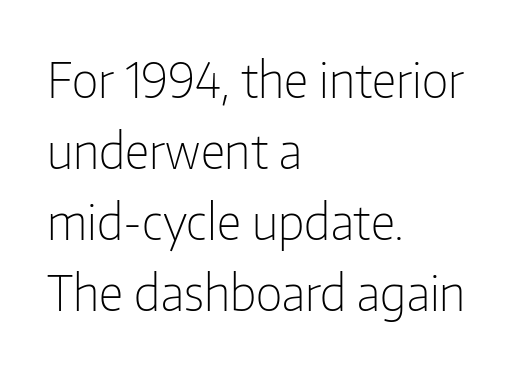
The image shows 49 px light, condensed sans-serif type, upright; set left-aligned, normal line spacing (1.45x), normal letter spacing, not underlined; low stroke contrast and a medium x-height.
